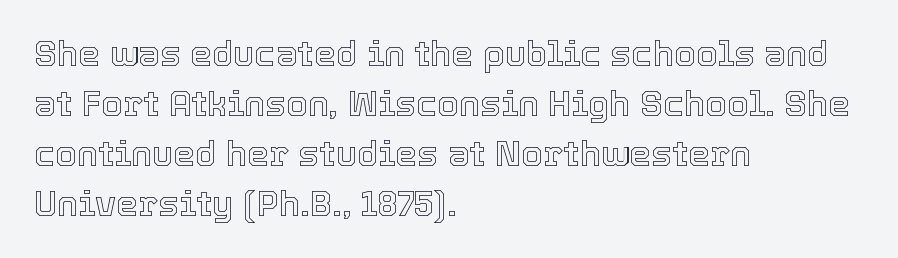
{"italic": "no", "width": "normal", "x_height": "medium", "monospaced": "no", "underline": "no", "align": "left", "line_spacing": "normal", "line_spacing_ratio": 1.43, "letter_spacing": "normal", "letter_spacing_em": 0.0, "glyph_px": 35}
